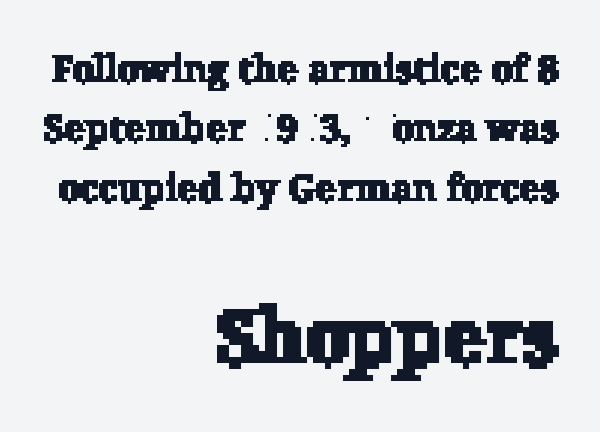
The image shows 78 px serif type; set right-aligned, normal line spacing (1.52x), normal letter spacing, not underlined; the second (bottom) block is 2.0x larger; low stroke contrast and a medium x-height.
